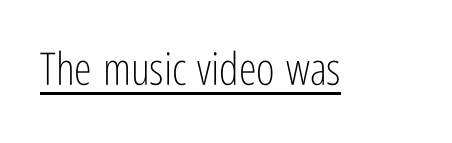
The image shows 45 px light, condensed sans-serif type, upright; set normal letter spacing, underlined; low stroke contrast and a medium x-height.
